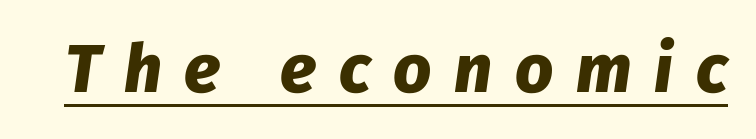
Think of a printed novel: that variable character pitch is what you see here. Notice how a bar underscores the lettering throughout. The glyphs have the mass of a bold cut. The rendering applies a slant to the glyphs. In terms of letterspacing, this is a distinctly airy, spread setting.
